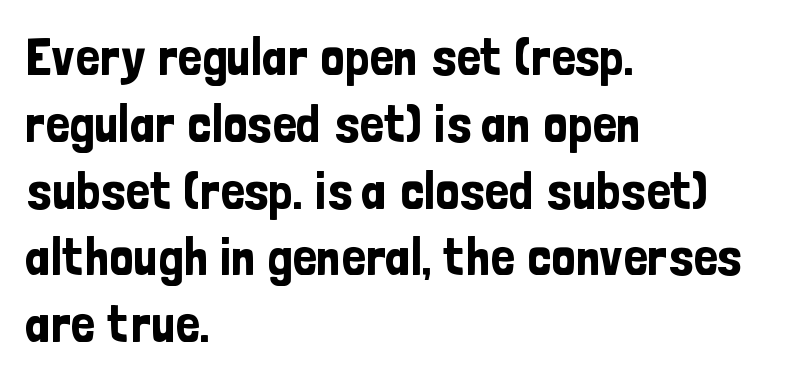
The image shows 53 px condensed sans-serif type, upright; set left-aligned, normal line spacing (1.26x), normal letter spacing, not underlined; low stroke contrast and a medium x-height.
